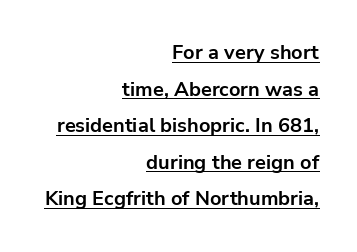
{"italic": "no", "bold": "yes", "underline": "yes", "align": "right", "line_spacing_ratio": 1.83, "letter_spacing": "normal", "letter_spacing_em": 0.0, "glyph_px": 20}
